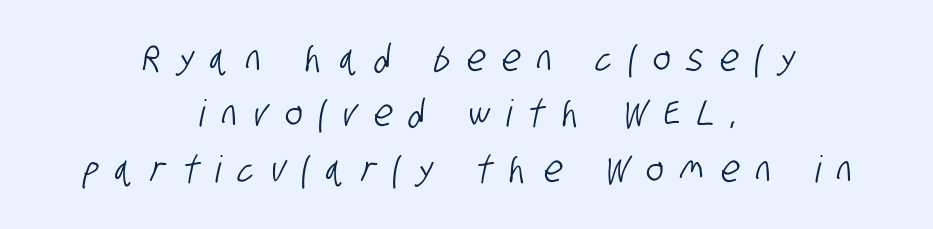
{"serif": "no", "width": "condensed", "stroke_contrast": "low", "x_height": "large", "monospaced": "no", "underline": "no", "align": "center", "line_spacing": "normal", "line_spacing_ratio": 1.5, "letter_spacing": "wide", "letter_spacing_em": 0.46, "glyph_px": 37}
